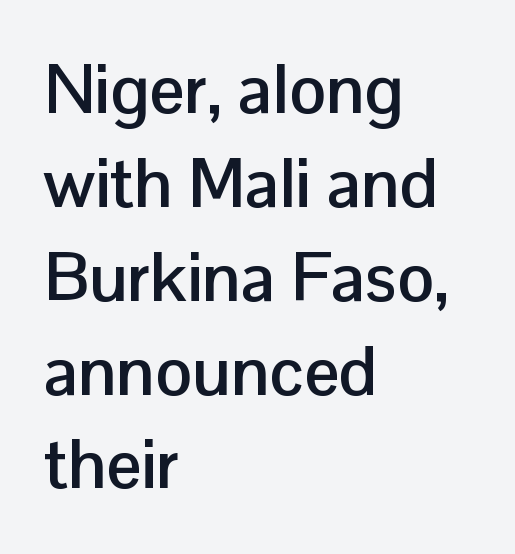
You can tell it's not italic because the verticals are truly vertical. Horizontal bands of white between lines are of average thickness. Letter spacing: default. Compared with a centered layout, this one pins lines to the left instead.
